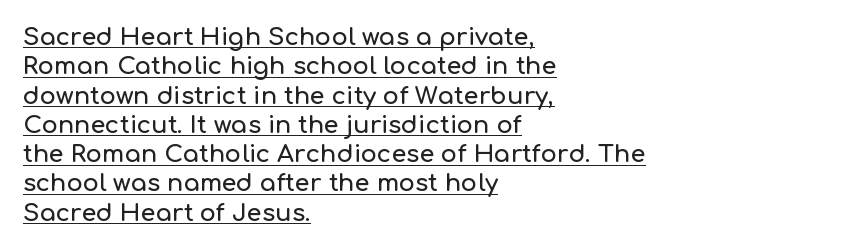
This sample uses plain, unmodified letter spacing. This rendering uses left alignment, leaving the right contour irregular. Designer's note — italics off, roman on. A typographer would call this underscored text.
